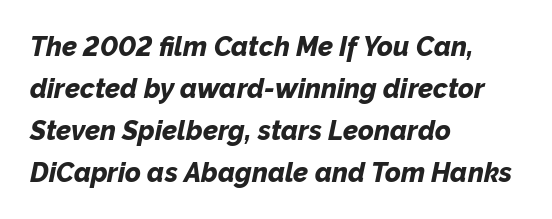
Short note: letters normally spaced. The setting favours the left margin, as ordinary paragraphs usually do. Posture: slanted. Check under the words: just untouched page. Emphasis by weight is at full strength: bold. Line spacing here is normal.
